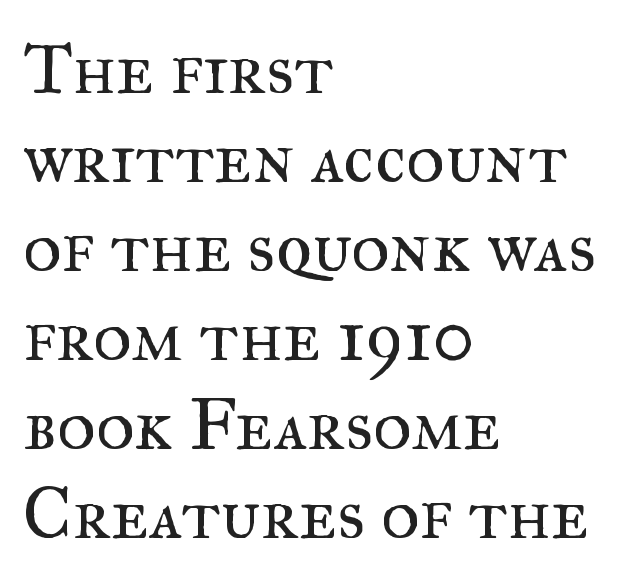
The characters display serif detailing at their extremities. Is the block centered? No — it sits flush against the left margin. No extra ink here — the face is not bold. Each word holds together tightly as a unit, with standard inter-letter gaps.
